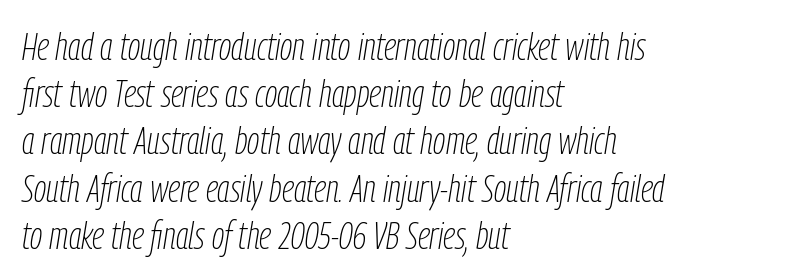
The image shows 39 px thin, condensed type, italic (leaning right); set left-aligned, line spacing 1.21x, normal letter spacing, not underlined; low stroke contrast and a medium x-height.
